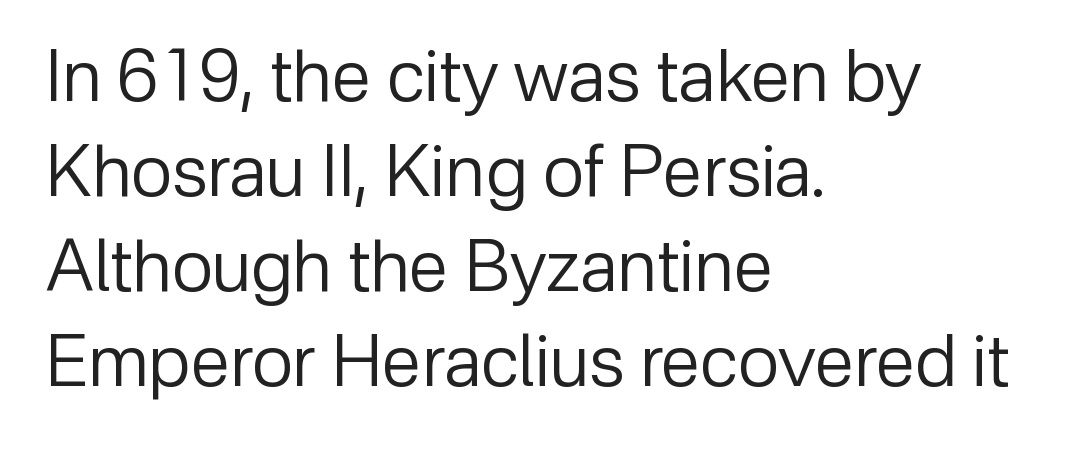
{"serif": "no", "italic": "no", "bold": "no", "weight": "regular", "width": "normal", "stroke_contrast": "low", "x_height": "medium", "monospaced": "no", "underline": "no", "align": "left", "line_spacing": "normal", "line_spacing_ratio": 1.32, "letter_spacing": "normal", "letter_spacing_em": 0.0, "glyph_px": 72}
